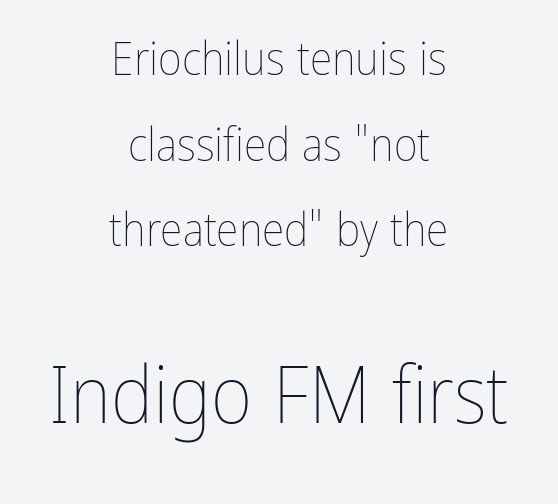
{"italic": "no", "bold": "no", "weight": "thin", "width": "condensed", "stroke_contrast": "low", "x_height": "medium", "monospaced": "no", "underline": "no", "align": "center", "line_spacing_ratio": 1.86, "letter_spacing": "normal", "letter_spacing_em": 0.0, "larger_block": "second", "size_ratio": 1.74, "glyph_px": 80}
